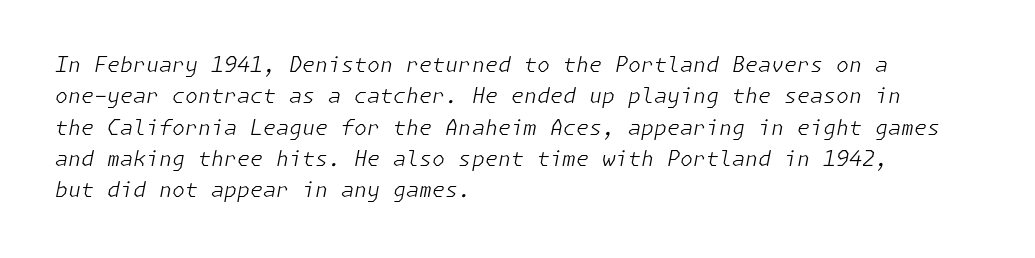
{"italic": "yes", "lean": "right", "slant_degrees": 11, "bold": "no", "underline": "no", "align": "left", "line_spacing": "normal", "line_spacing_ratio": 1.49, "letter_spacing": "normal", "letter_spacing_em": 0.0, "glyph_px": 21}
